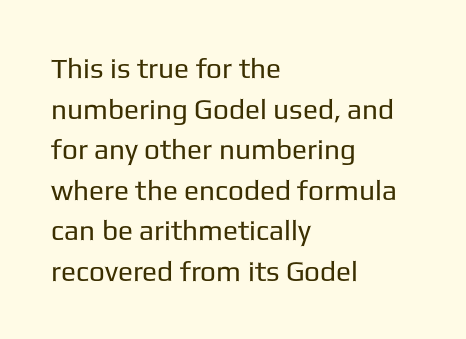
The image shows 28 px regular-weight sans-serif type, upright; set left-aligned, normal line spacing (1.45x), normal letter spacing, not underlined; low stroke contrast and a medium x-height.
